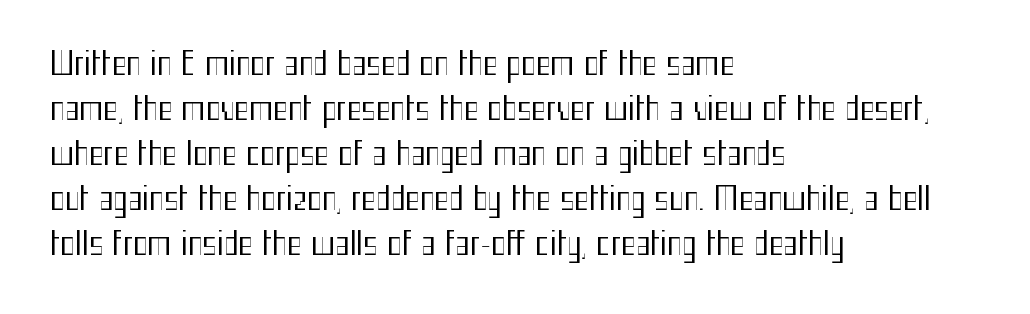
Here the designer chose a conventional face with non-uniform glyph widths. The space beneath each line is pristine and unruled. The paragraph has a hard left edge and a soft right edge. Posture: straight, roman, zero tilt. The characters are drawn with everyday or finer stroke widths.
